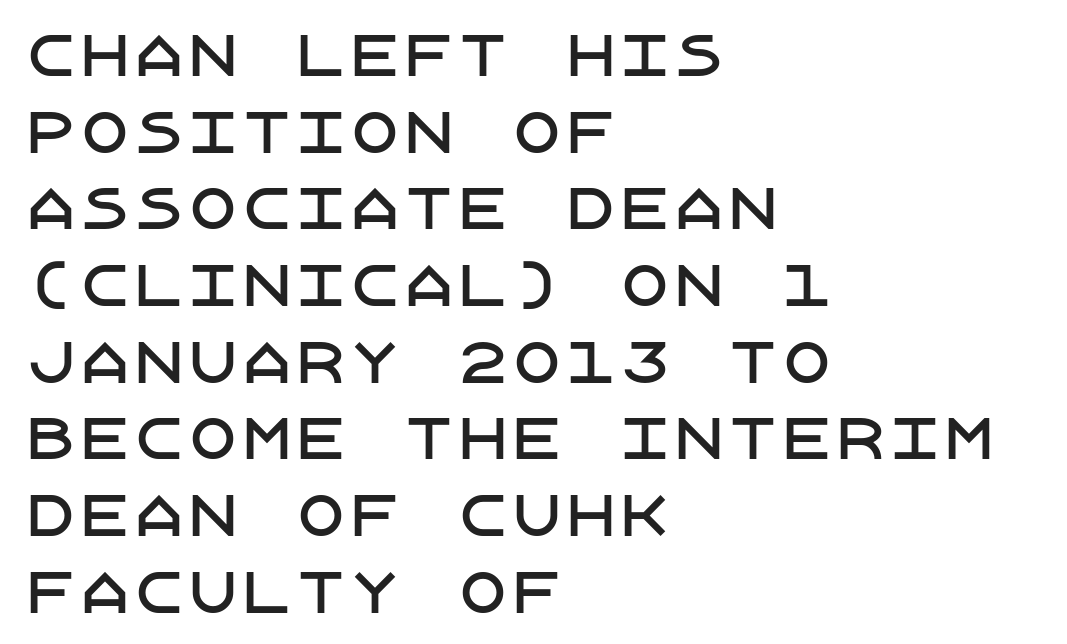
{"serif": "no", "italic": "no", "width": "normal", "stroke_contrast": "low", "x_height": "large", "underline": "no", "align": "left", "line_spacing": "normal", "line_spacing_ratio": 1.42, "letter_spacing": "normal", "letter_spacing_em": 0.0, "glyph_px": 54}
